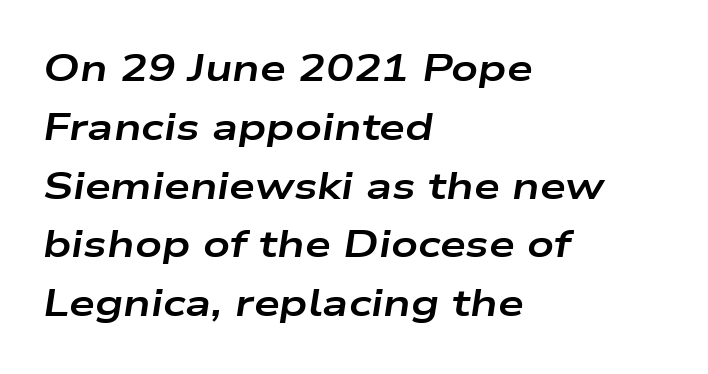
Q: Is the text bold? A: Yes.
Q: Is the text italic (slanted)? A: Yes, it leans right by about 9 degrees.
Q: Is the text underlined? A: No.
Q: How is the paragraph aligned? A: Left-aligned.
Q: Is the spacing between letters normal or unusually wide? A: Normal.
Q: Is the spacing between lines tight, normal or loose? A: Normal.
Q: Width (condensed, normal, or wide)? A: Wide.
Q: Stroke contrast? A: Low.
Q: x-height? A: Medium.
Q: Monospaced? A: No.
